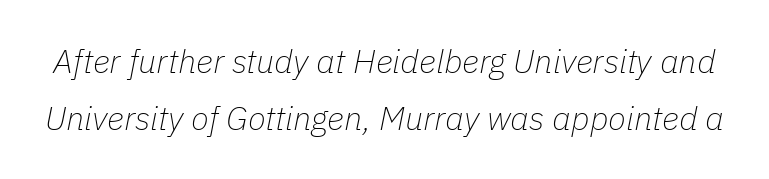
Is this a heavy cut? Hardly; it is regular or lighter. The letters sit at their default tracking, neither squeezed nor spread. Varying glyph widths throughout — classic text-font behaviour. Descenders are the only things crossing below the line. Does the lettering tilt? It does — this is italic.
